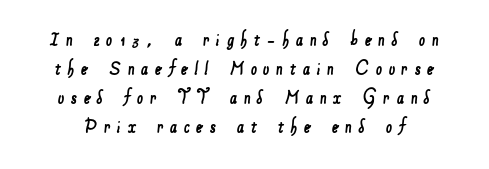
Q: Is the text underlined? A: No.
Q: How is the paragraph aligned? A: Centered.
Q: Is the spacing between letters normal or unusually wide? A: Unusually wide.
Q: Is the spacing between lines tight, normal or loose? A: Normal.
